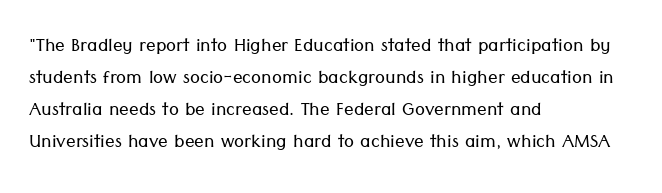
The image shows 24 px text type, upright; set left-aligned, normal line spacing (1.33x), normal letter spacing, not underlined.
